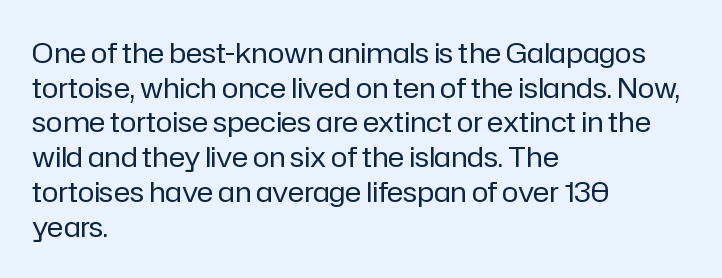
Weight: in the light-to-regular range. The designer went with a sans here, leaving each stem footless. Descenders are the only things crossing below the line. Line starts are locked; line ends wander.
